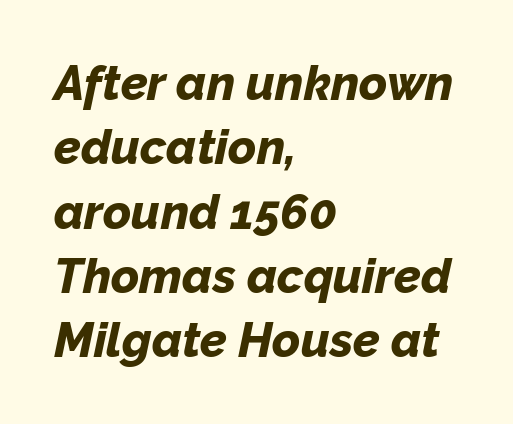
{"italic": "yes", "lean": "right", "slant_degrees": 12, "bold": "yes", "weight": "bold", "width": "normal", "stroke_contrast": "low", "x_height": "medium", "monospaced": "no", "underline": "no", "align": "left", "line_spacing": "normal", "line_spacing_ratio": 1.34, "letter_spacing": "normal", "letter_spacing_em": 0.0, "glyph_px": 48}
